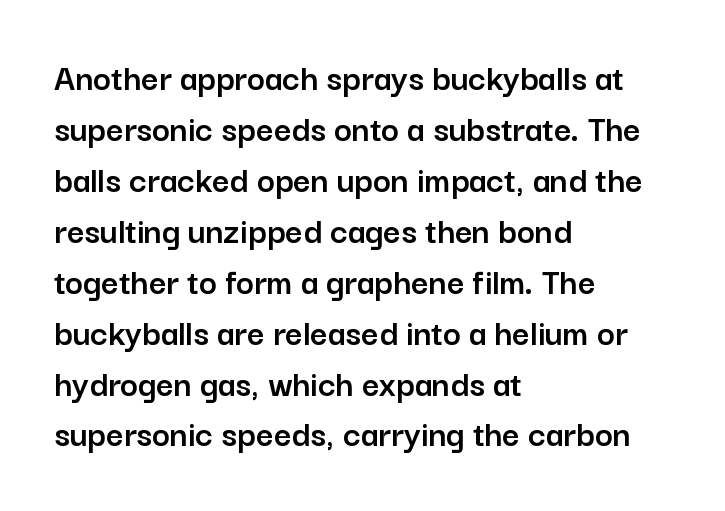
Q: Is the text italic (slanted)? A: No, it is upright.
Q: Is the typeface a serif or a sans-serif typeface? A: Sans-serif.
Q: Is the text underlined? A: No.
Q: How is the paragraph aligned? A: Left-aligned.
Q: Is the spacing between letters normal or unusually wide? A: Normal.
Q: Is the spacing between lines tight, normal or loose? A: Normal.
Q: Width (condensed, normal, or wide)? A: Normal.
Q: Stroke contrast? A: Low.
Q: x-height? A: Medium.
Q: Monospaced? A: No.
